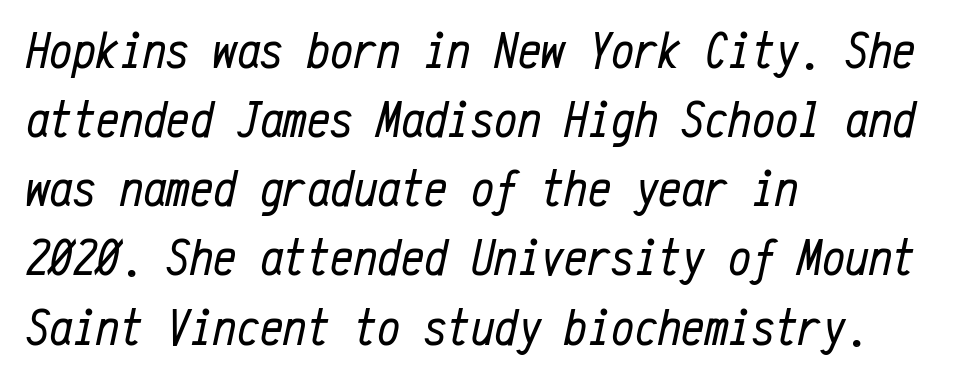
Q: Is the text bold? A: No.
Q: Is the text italic (slanted)? A: Yes, it leans right by about 12 degrees.
Q: Is the text underlined? A: No.
Q: How is the paragraph aligned? A: Left-aligned.
Q: Is the spacing between letters normal or unusually wide? A: Normal.
Q: Is the spacing between lines tight, normal or loose? A: Normal.
Q: Width (condensed, normal, or wide)? A: Condensed.
Q: Stroke contrast? A: Low.
Q: x-height? A: Medium.
Q: Monospaced? A: Yes.
